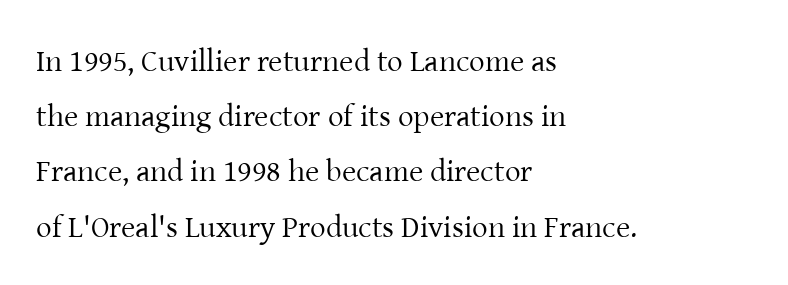
{"serif": "yes", "italic": "no", "bold": "no", "weight": "regular", "width": "normal", "stroke_contrast": "low", "x_height": "medium", "monospaced": "no", "underline": "no", "align": "left", "line_spacing_ratio": 1.78, "letter_spacing": "normal", "letter_spacing_em": 0.0, "glyph_px": 31}
